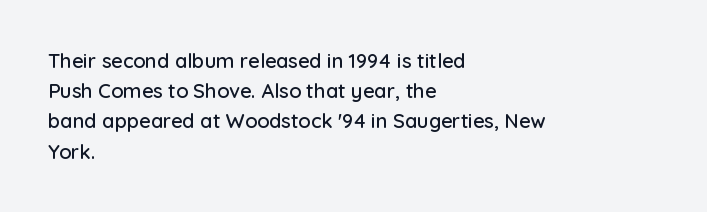
{"italic": "no", "underline": "no", "align": "left", "line_spacing": "normal", "line_spacing_ratio": 1.51, "letter_spacing": "normal", "letter_spacing_em": 0.0, "glyph_px": 20}
